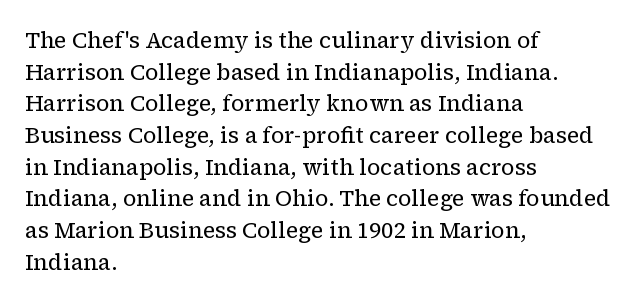
Ordinary non-slanted type is in use. Whoever set this chose a conventional vertical rhythm. Nothing unusual about the tracking: characters are spaced as the font intends. Every row of glyphs begins at an identical x-position on the left.
